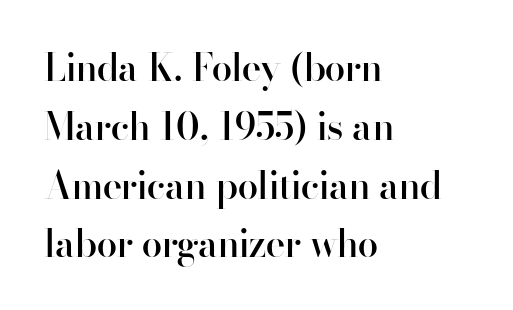
The image shows 37 px semibold sans-serif type, upright; set left-aligned, normal line spacing (1.59x), normal letter spacing, not underlined; high stroke contrast and a small x-height.
